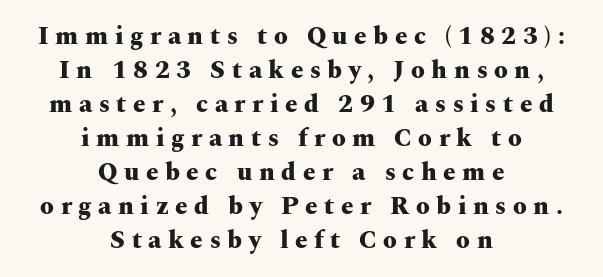
Q: Is the text bold? A: Yes.
Q: Is the text italic (slanted)? A: No, it is upright.
Q: Is the text underlined? A: No.
Q: How is the paragraph aligned? A: Centered.
Q: Is the spacing between letters normal or unusually wide? A: Unusually wide.
Q: Is the spacing between lines tight, normal or loose? A: Normal.
